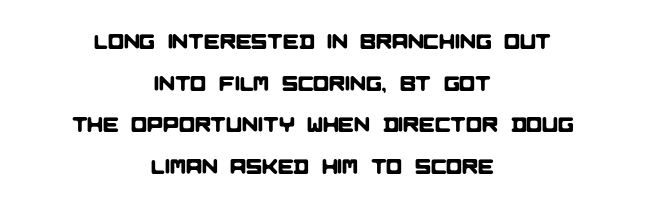
The image shows 21 px text type; set centered, loose line spacing (1.98x), normal letter spacing, not underlined.
